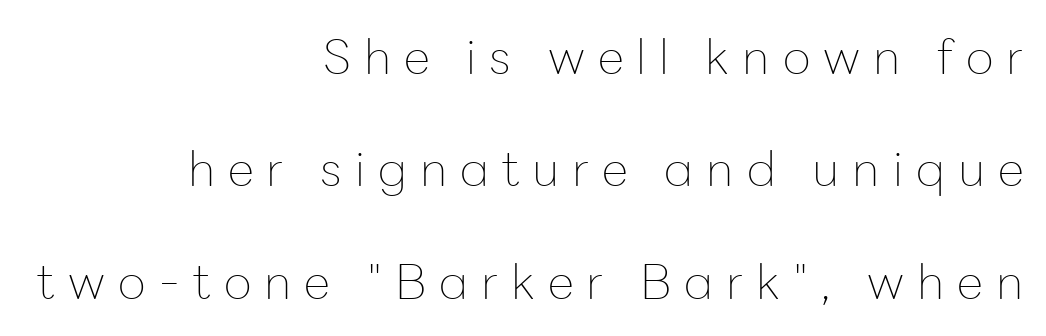
The image shows 48 px thin sans-serif type, upright; set right-aligned, loose line spacing (2.34x), unusually wide letter spacing (+0.27 em), not underlined; low stroke contrast and a medium x-height.
